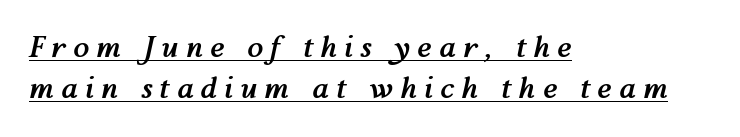
{"italic": "yes", "lean": "right", "slant_degrees": 12, "bold": "yes", "weight": "semibold", "width": "normal", "stroke_contrast": "medium", "x_height": "medium", "monospaced": "no", "underline": "yes", "align": "left", "line_spacing": "normal", "line_spacing_ratio": 1.43, "letter_spacing": "wide", "letter_spacing_em": 0.25, "glyph_px": 29}
